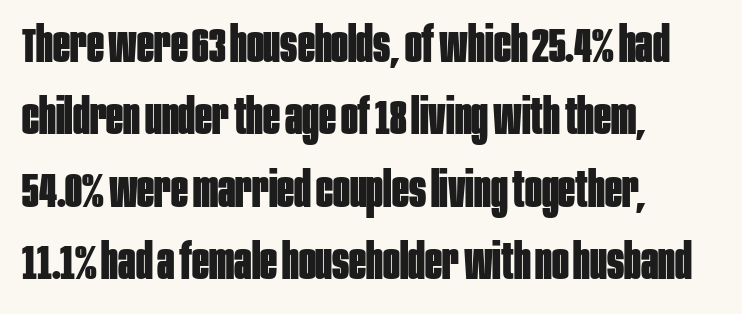
Q: Is the text bold? A: Yes.
Q: Is the text italic (slanted)? A: No, it is upright.
Q: Is the typeface a serif or a sans-serif typeface? A: Sans-serif.
Q: Is the text underlined? A: No.
Q: How is the paragraph aligned? A: Left-aligned.
Q: Is the spacing between letters normal or unusually wide? A: Normal.
Q: Is the spacing between lines tight, normal or loose? A: Normal.
Q: Width (condensed, normal, or wide)? A: Condensed.
Q: Stroke contrast? A: Low.
Q: x-height? A: Large.
Q: Monospaced? A: No.
